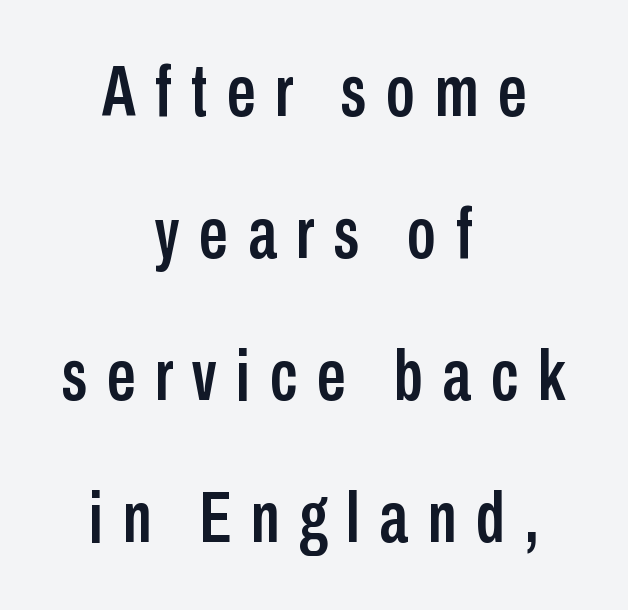
The text block is weighted toward neither margin, spreading evenly from the middle. A typesetter would mark this as roman, not italic. Baseline-to-baseline distance is far greater than the letter height. Spacing verdict: proportional, widths tailored to each character. To sum up the face: it is a sans, with no serifs. Substantial extra tracking has been applied to these lines.
